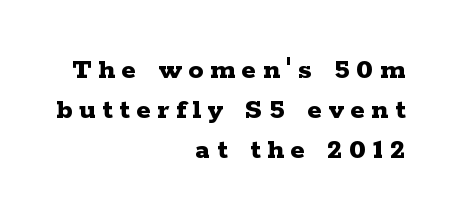
The image shows 30 px bold, wide serif type, upright; set right-aligned, normal line spacing (1.33x), unusually wide letter spacing (+0.22 em), not underlined; low stroke contrast and a medium x-height.
